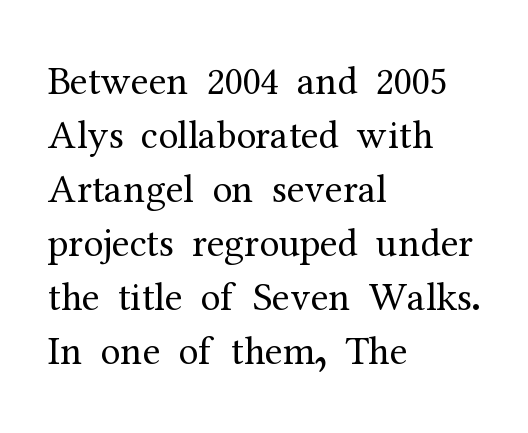
Is there much room between lines? A standard amount, neither cramped nor airy. The type is set solid horizontally, with unmodified tracking. Unmarked baselines from the first word to the last. Looks like regular typesetting: each glyph gets only the width it needs.
